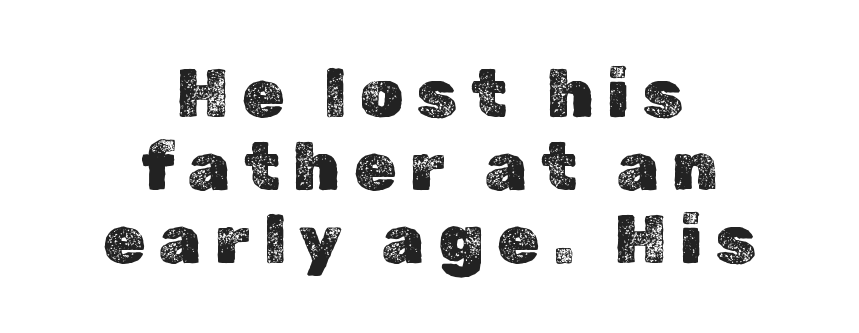
{"italic": "no", "width": "normal", "x_height": "medium", "monospaced": "no", "underline": "no", "align": "center", "line_spacing": "tight", "line_spacing_ratio": 1.07, "letter_spacing": "wide", "letter_spacing_em": 0.2, "glyph_px": 68}
